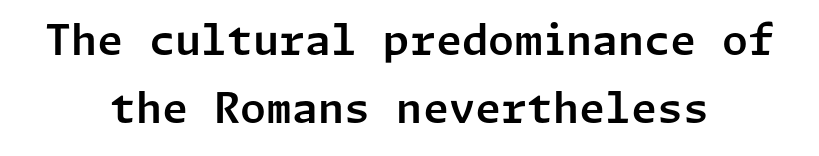
Q: Is the text italic (slanted)? A: No, it is upright.
Q: Is the typeface a serif or a sans-serif typeface? A: Sans-serif.
Q: Is the text underlined? A: No.
Q: How is the paragraph aligned? A: Centered.
Q: Is the spacing between letters normal or unusually wide? A: Normal.
Q: Is the spacing between lines tight, normal or loose? A: Normal.
Q: Width (condensed, normal, or wide)? A: Normal.
Q: Stroke contrast? A: Low.
Q: x-height? A: Medium.
